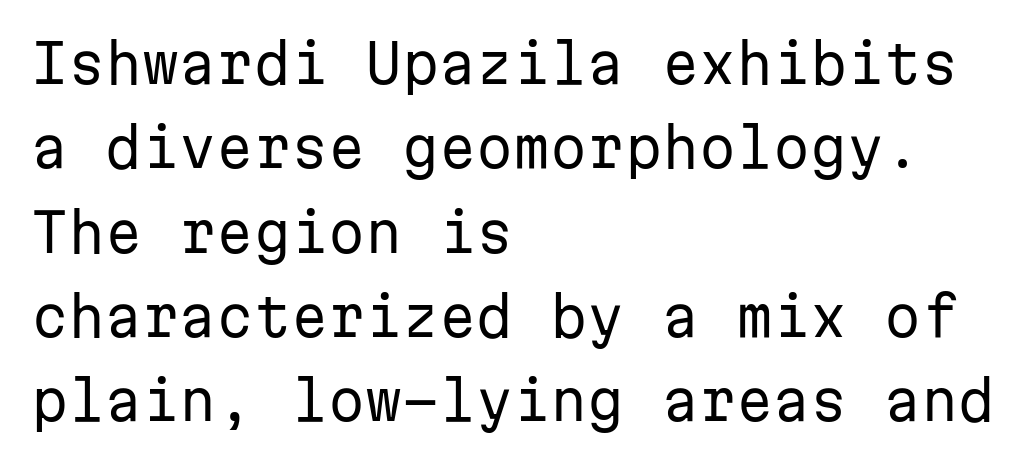
{"serif": "no", "italic": "no", "bold": "no", "weight": "regular", "width": "normal", "stroke_contrast": "low", "x_height": "medium", "monospaced": "yes", "underline": "no", "align": "left", "line_spacing": "normal", "line_spacing_ratio": 1.59, "letter_spacing": "normal", "letter_spacing_em": 0.0, "glyph_px": 53}
